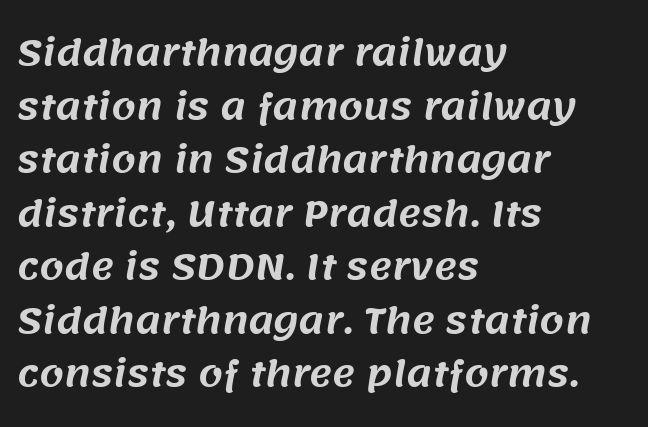
Q: Is the typeface a serif or a sans-serif typeface? A: Sans-serif.
Q: Is the text underlined? A: No.
Q: How is the paragraph aligned? A: Left-aligned.
Q: Is the spacing between letters normal or unusually wide? A: Normal.
Q: Is the spacing between lines tight, normal or loose? A: Normal.
Q: Width (condensed, normal, or wide)? A: Normal.
Q: Stroke contrast? A: Medium.
Q: x-height? A: Large.
Q: Monospaced? A: No.
